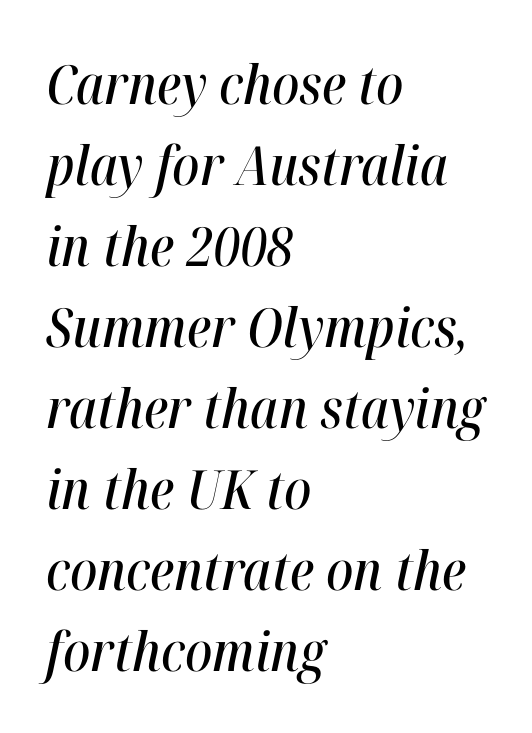
The image shows 54 px condensed type, italic (leaning right); set left-aligned, normal line spacing (1.5x), normal letter spacing, not underlined; high stroke contrast and a medium x-height.
